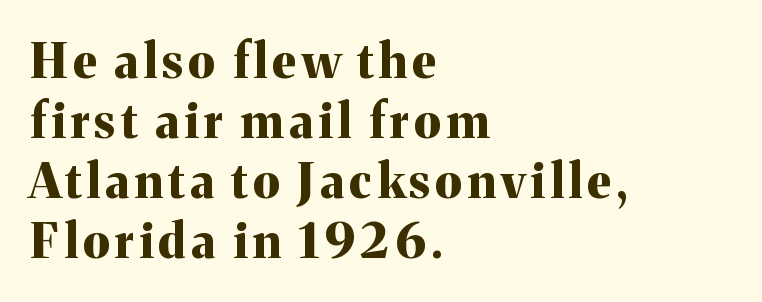
The image shows 48 px bold serif type, upright; set left-aligned, normal line spacing (1.25x), not underlined; medium stroke contrast and a medium x-height.
